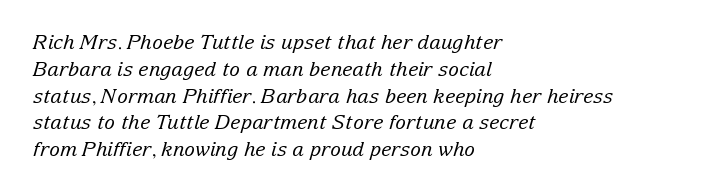
Q: Is the text bold? A: No.
Q: Is the text italic (slanted)? A: Yes, it leans right by about 15 degrees.
Q: Is the text underlined? A: No.
Q: How is the paragraph aligned? A: Left-aligned.
Q: Is the spacing between letters normal or unusually wide? A: Normal.
Q: Is the spacing between lines tight, normal or loose? A: Normal.
